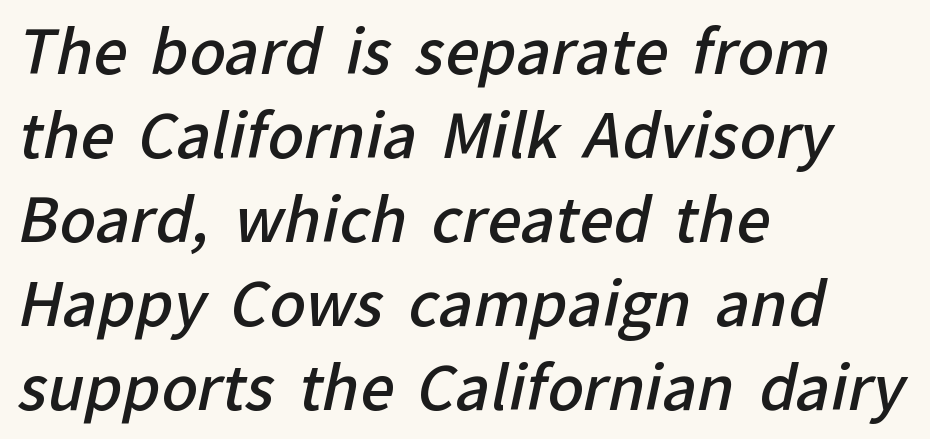
The glyphs in this specimen are sans serif. Proportional: the letters do not fall into vertical columns. This sample is left-justified, so line endings fall wherever the words run out. Nobody drew a line under any word here. A somewhat darkened texture: the type is semibold rather than bold. The rendering keeps characters at their native spacing.
